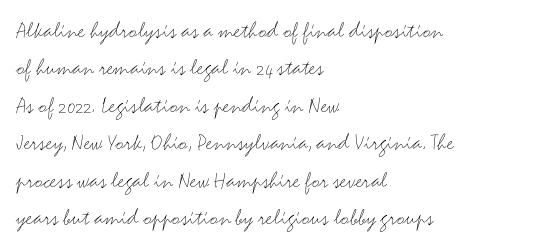
Q: Is the text bold? A: No.
Q: Is the text italic (slanted)? A: Yes.
Q: Is the text underlined? A: No.
Q: How is the paragraph aligned? A: Left-aligned.
Q: Is the spacing between letters normal or unusually wide? A: Normal.
Q: Is the spacing between lines tight, normal or loose? A: Normal.
